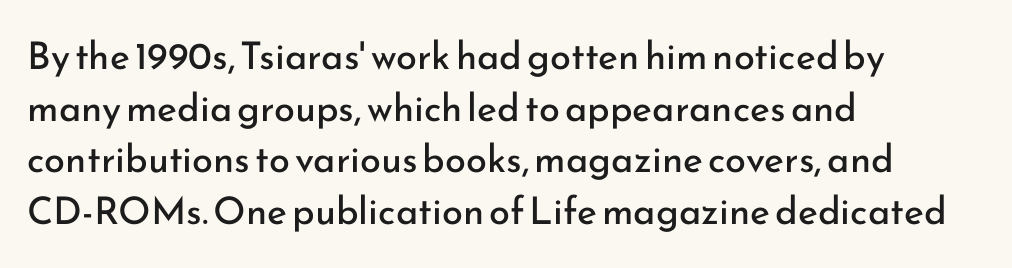
{"serif": "no", "italic": "no", "bold": "no", "weight": "regular", "width": "normal", "stroke_contrast": "low", "x_height": "small", "monospaced": "no", "underline": "no", "align": "left", "line_spacing": "normal", "line_spacing_ratio": 1.36, "letter_spacing": "normal", "letter_spacing_em": 0.0, "glyph_px": 38}
